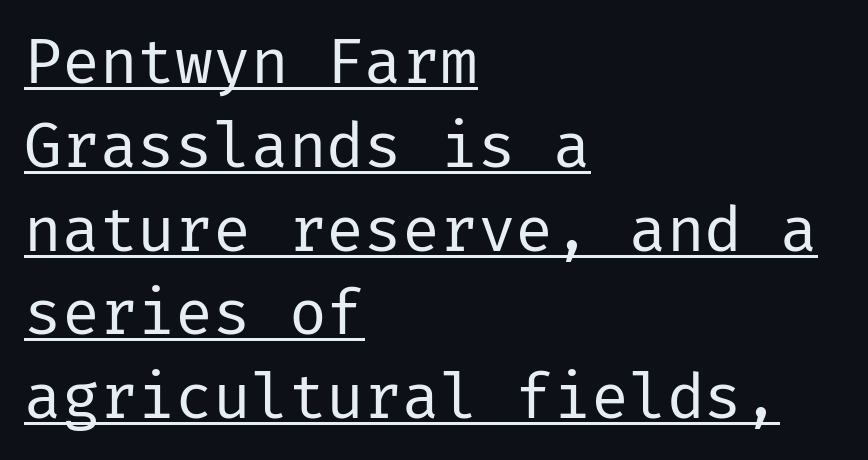
{"serif": "no", "italic": "no", "bold": "no", "weight": "regular", "width": "normal", "stroke_contrast": "low", "x_height": "medium", "underline": "yes", "align": "left", "line_spacing": "normal", "line_spacing_ratio": 1.33, "letter_spacing": "normal", "letter_spacing_em": 0.0, "glyph_px": 63}
